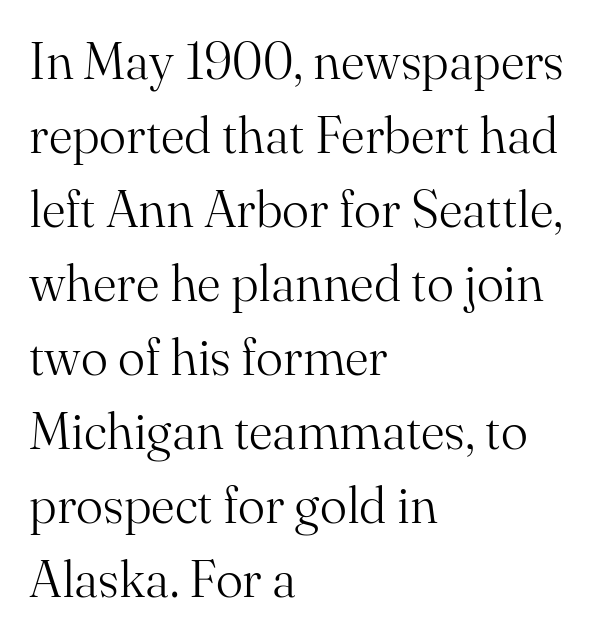
Compared with a typical body face, this is equally light or lighter still. The lines are quadded left. The glyphs are unaccompanied by any horizontal stroke below them. The rendering uses natural spacing where letterforms have individual widths. Rendered with straight, roman letterforms. In terms of leading, this rendering sits right in the middle.
